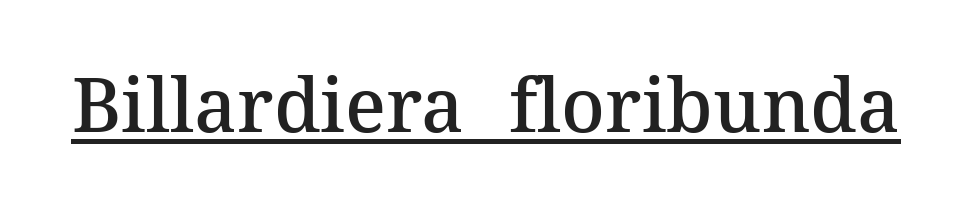
The image shows 75 px semibold serif type, upright; set normal letter spacing, underlined; medium stroke contrast and a medium x-height.
